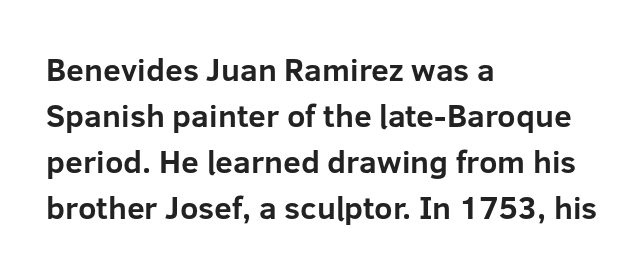
{"serif": "no", "italic": "no", "bold": "yes", "weight": "bold", "width": "normal", "stroke_contrast": "low", "x_height": "medium", "monospaced": "no", "underline": "no", "align": "left", "line_spacing": "normal", "line_spacing_ratio": 1.44, "letter_spacing": "normal", "letter_spacing_em": 0.0, "glyph_px": 32}
